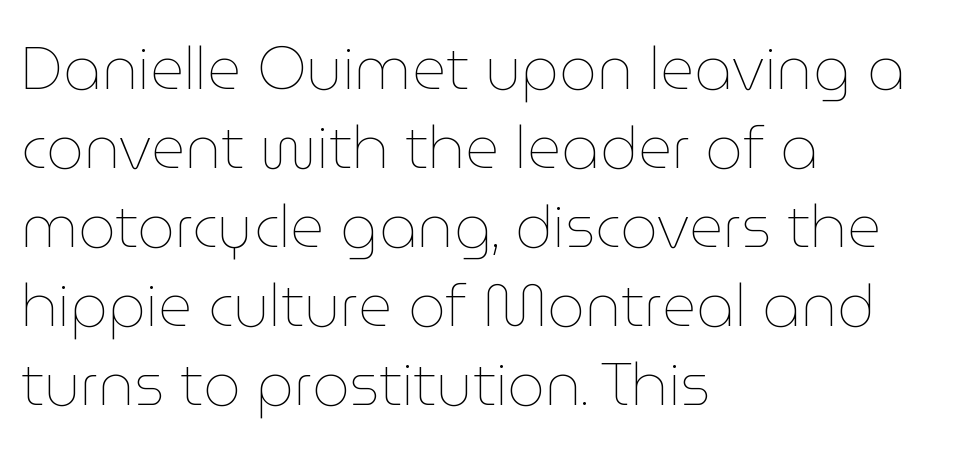
A typesetter would call this proportional, since set widths differ per character. Default kerning and tracking; the words read as compact shapes. Check under the words: just untouched page. These glyphs show unthickened strokes, regular width or finer. The typesetter chose a ragged-right arrangement here.
